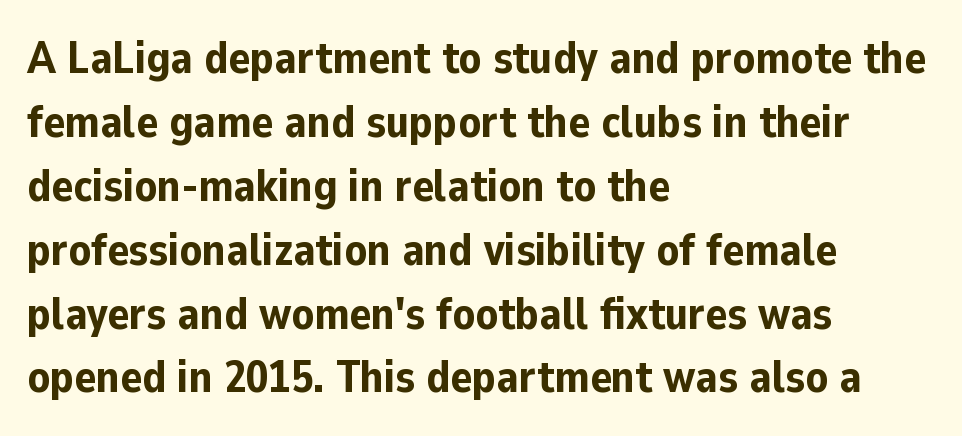
Does the copy run flush right? No — it runs flush left. Underlining? Definitely not there. Is the type bold? Yes — the strokes are clearly thick and heavy. Look at the tracking — it's just the regular setting, nothing added. Posture: straight, roman, zero tilt.
